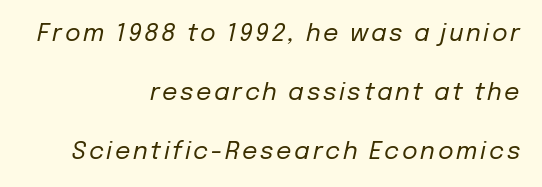
The block of text is sparse from top to bottom, with ample space between rows. Slant detected: the letters are inclined. The baseline area is clear. Reading down the block, your eye finds every line finishing at a fixed right position. The font is comparable to plain body text, perhaps lighter.
